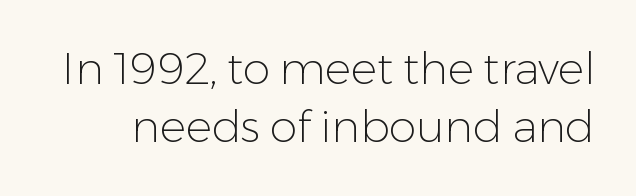
Leading: standard. The letters look calm and open, with moderate or lighter stems. Default kerning and tracking; the words read as compact shapes. A typesetter would mark this as roman, not italic.
